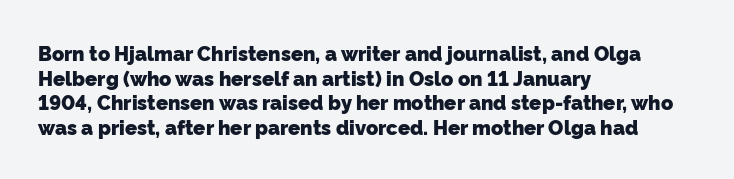
{"bold": "yes", "underline": "no", "align": "left", "line_spacing_ratio": 1.23, "letter_spacing": "normal", "letter_spacing_em": 0.0, "glyph_px": 20}
